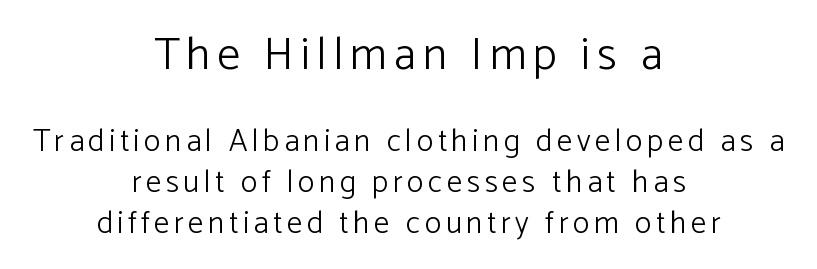
The rendering positions every line midway between the sides. Stroke mass is kept to a normal reading level or below. Spacing verdict: proportional, widths tailored to each character. Posture: straight, roman, zero tilt. This block has exactly the height ordinary leading produces.
